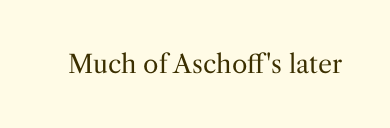
The image shows 25 px text type, upright; set normal letter spacing, not underlined.
